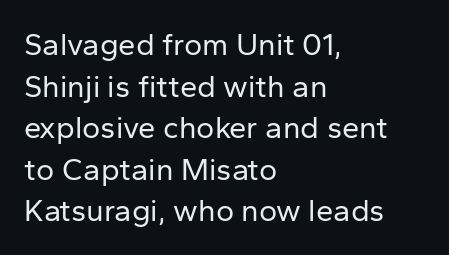
Q: Is the text bold? A: No.
Q: Is the text italic (slanted)? A: No, it is upright.
Q: Is the typeface a serif or a sans-serif typeface? A: Sans-serif.
Q: Is the text underlined? A: No.
Q: How is the paragraph aligned? A: Left-aligned.
Q: Is the spacing between letters normal or unusually wide? A: Normal.
Q: Is the spacing between lines tight, normal or loose? A: Normal.
Q: Width (condensed, normal, or wide)? A: Normal.
Q: Stroke contrast? A: Low.
Q: x-height? A: Medium.
Q: Monospaced? A: No.
